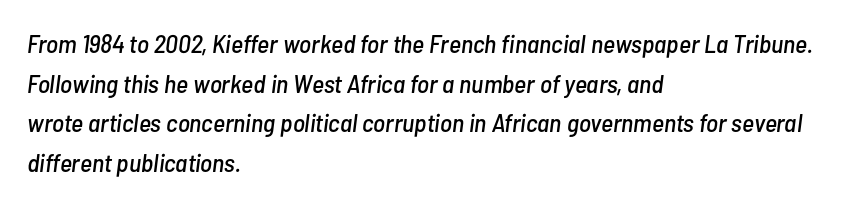
The image shows 26 px text type, italic (leaning right); set left-aligned, normal line spacing (1.52x), normal letter spacing, not underlined.
